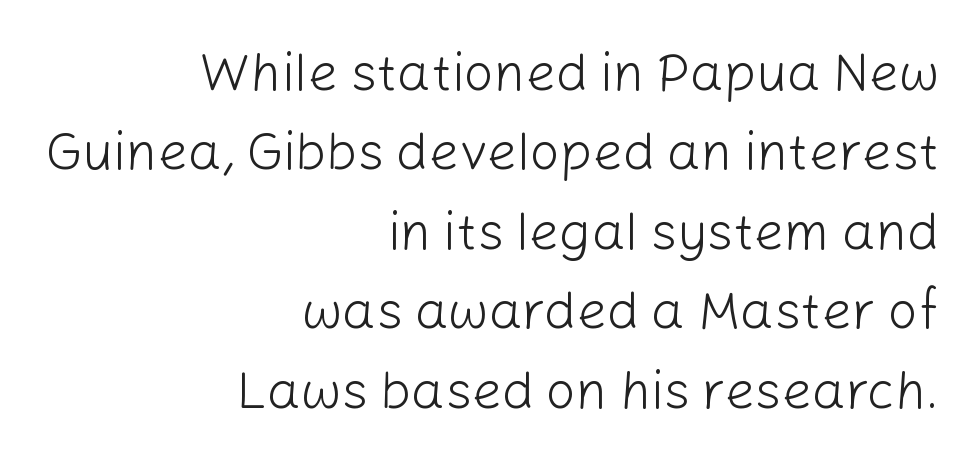
Only glyphs here, with clear space below each row. Regarding serifs, this sample does without them. Character widths vary here, with narrow letters taking less room than wide ones. Casual observation: everything's shoved over to the right. Is this a heavy cut? Hardly; it is regular or lighter.
